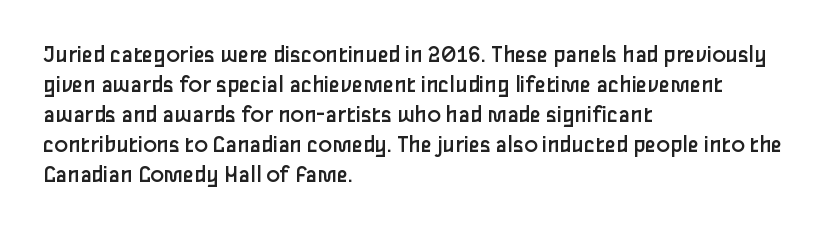
Stem width sits at or under what a default text font uses. Rendered with straight, roman letterforms. In CSS terms this would be text-align: left. Is the letter spacing exaggerated? No — it looks like the ordinary default.
